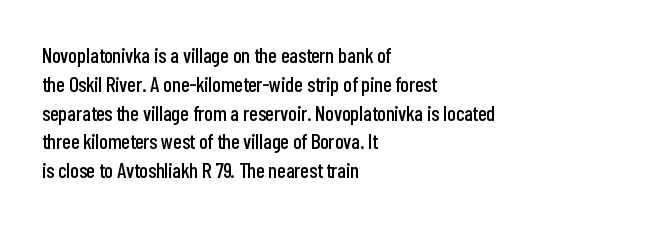
Q: Is the text italic (slanted)? A: No, it is upright.
Q: Is the text underlined? A: No.
Q: How is the paragraph aligned? A: Left-aligned.
Q: Is the spacing between letters normal or unusually wide? A: Normal.
Q: Is the spacing between lines tight, normal or loose? A: Normal.
